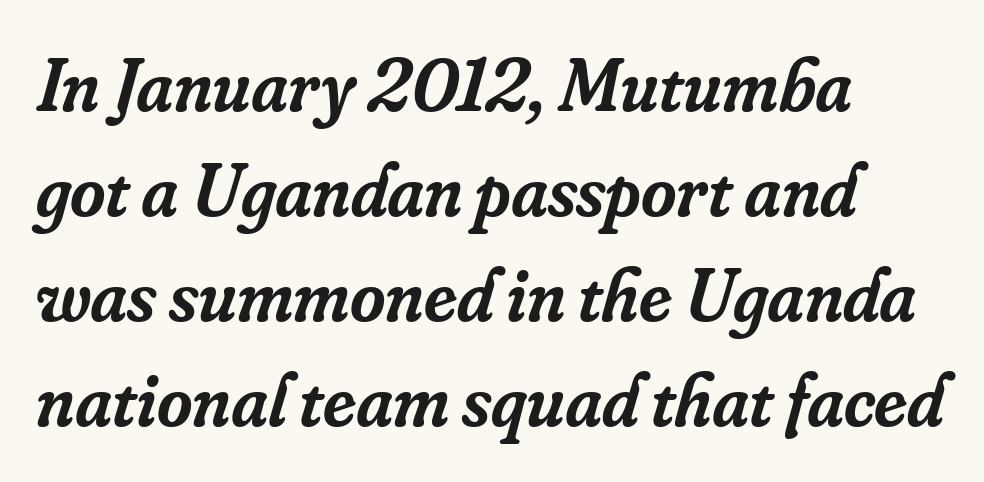
{"serif": "yes", "italic": "yes", "lean": "right", "slant_degrees": 16, "bold": "semi", "weight": "semibold", "width": "normal", "stroke_contrast": "low", "x_height": "small", "monospaced": "no", "underline": "no", "align": "left", "line_spacing": "normal", "line_spacing_ratio": 1.38, "letter_spacing": "normal", "letter_spacing_em": 0.0, "glyph_px": 76}
